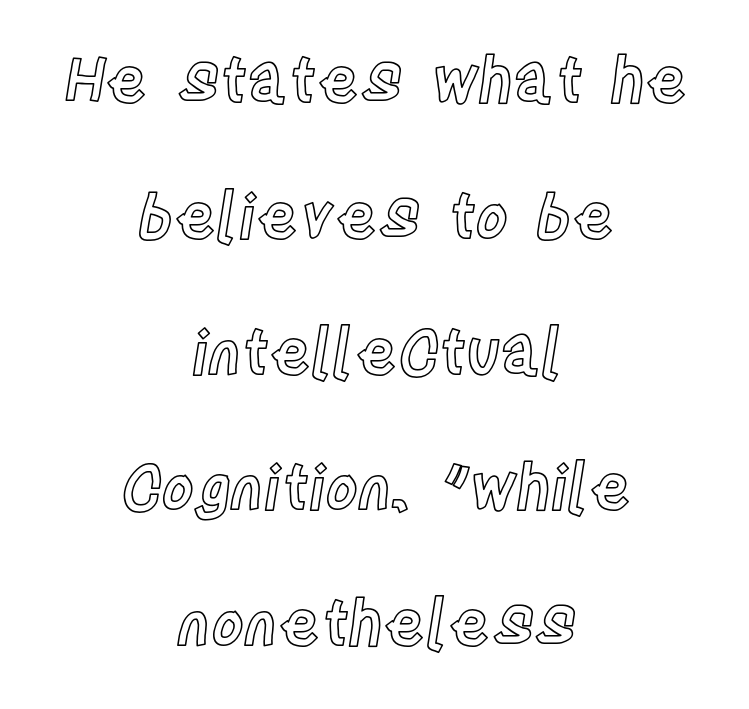
Leading is clearly above the norm, producing a sparse column. One-word summary of the alignment: center. Observe the ordinary spacing: letters are neighbours, not strangers.
